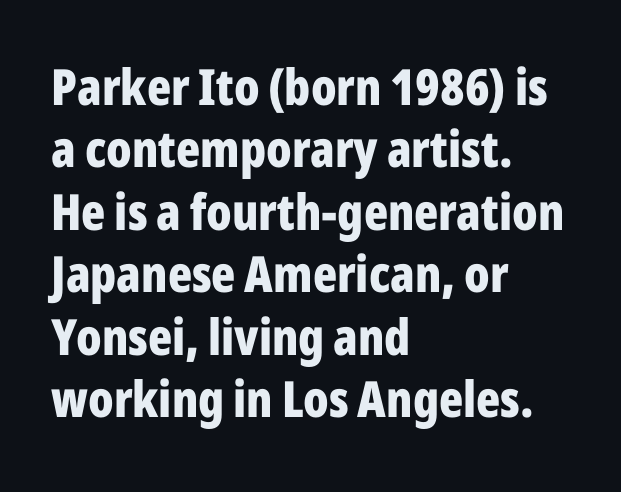
{"serif": "no", "italic": "no", "bold": "yes", "weight": "bold", "width": "condensed", "stroke_contrast": "low", "x_height": "medium", "monospaced": "no", "underline": "no", "align": "left", "line_spacing": "normal", "line_spacing_ratio": 1.25, "letter_spacing": "normal", "letter_spacing_em": 0.0, "glyph_px": 50}
